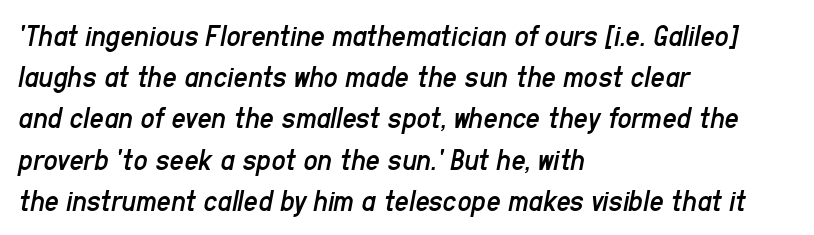
The image shows 31 px regular-weight, condensed type, italic (leaning right); set left-aligned, normal line spacing (1.33x), normal letter spacing, not underlined; low stroke contrast and a medium x-height.
